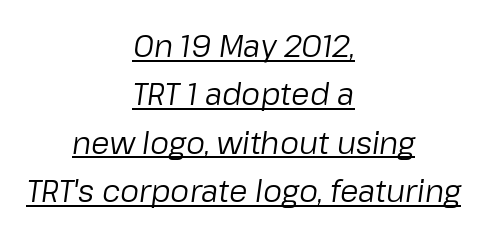
The image shows 30 px regular-weight type, italic (leaning right); set centered, normal line spacing (1.61x), normal letter spacing, underlined; low stroke contrast and a medium x-height.
